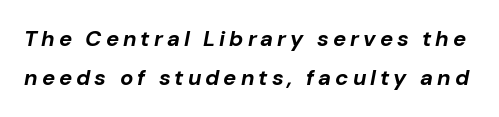
Q: Is the text bold? A: Yes.
Q: Is the text italic (slanted)? A: Yes, it leans right by about 10 degrees.
Q: Is the text underlined? A: No.
